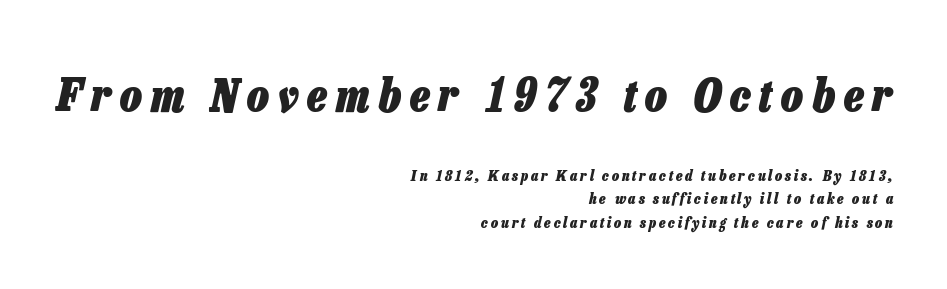
{"italic": "yes", "lean": "right", "slant_degrees": 13, "bold": "yes", "weight": "heavy", "width": "condensed", "stroke_contrast": "low", "x_height": "medium", "monospaced": "no", "underline": "no", "align": "right", "line_spacing": "normal", "line_spacing_ratio": 1.55, "larger_block": "first", "size_ratio": 3.07, "glyph_px": 46}
